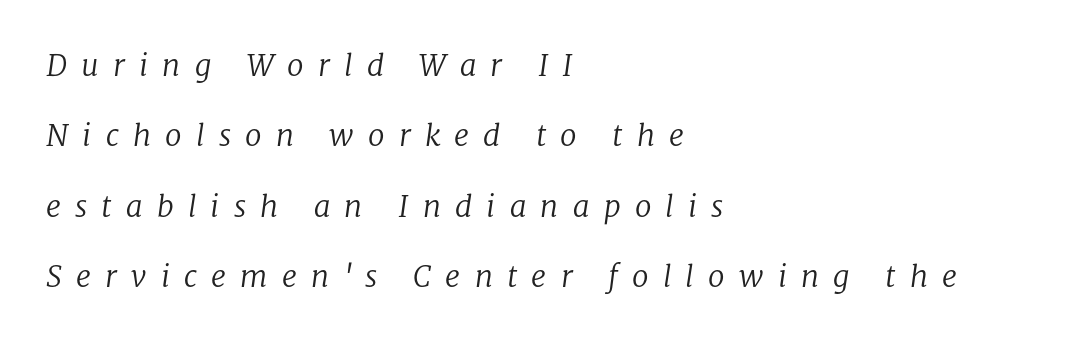
Q: Is the text bold? A: No.
Q: Is the text italic (slanted)? A: Yes, it leans right by about 8 degrees.
Q: Is the typeface a serif or a sans-serif typeface? A: Serif.
Q: Is the text underlined? A: No.
Q: How is the paragraph aligned? A: Left-aligned.
Q: Is the spacing between letters normal or unusually wide? A: Unusually wide.
Q: Is the spacing between lines tight, normal or loose? A: Loose.
Q: Width (condensed, normal, or wide)? A: Normal.
Q: Stroke contrast? A: Low.
Q: x-height? A: Medium.
Q: Monospaced? A: No.
